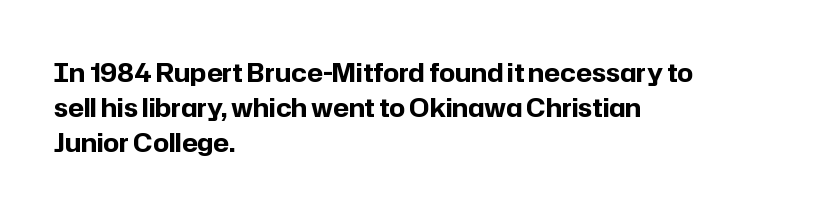
{"italic": "no", "bold": "yes", "underline": "no", "align": "left", "line_spacing": "normal", "line_spacing_ratio": 1.4, "letter_spacing": "normal", "letter_spacing_em": 0.0, "glyph_px": 25}
